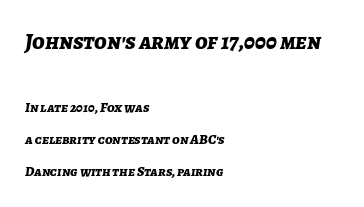
{"italic": "yes", "lean": "right", "slant_degrees": 7, "bold": "yes", "underline": "no", "align": "left", "line_spacing": "loose", "line_spacing_ratio": 2.31, "letter_spacing": "normal", "letter_spacing_em": 0.0, "larger_block": "first", "size_ratio": 1.64, "glyph_px": 23}
